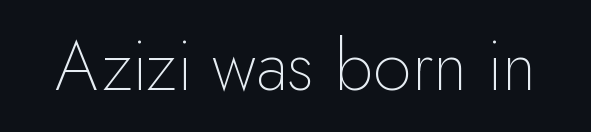
The image shows 69 px thin sans-serif type, upright; set normal letter spacing, not underlined; low stroke contrast and a small x-height.
